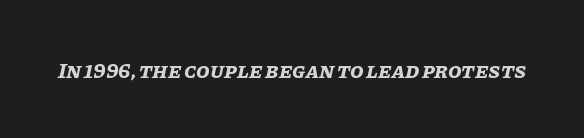
Q: Is the text bold? A: Yes.
Q: Is the text italic (slanted)? A: Yes, it leans right by about 11 degrees.
Q: Is the text underlined? A: No.
Q: Is the spacing between letters normal or unusually wide? A: Normal.
